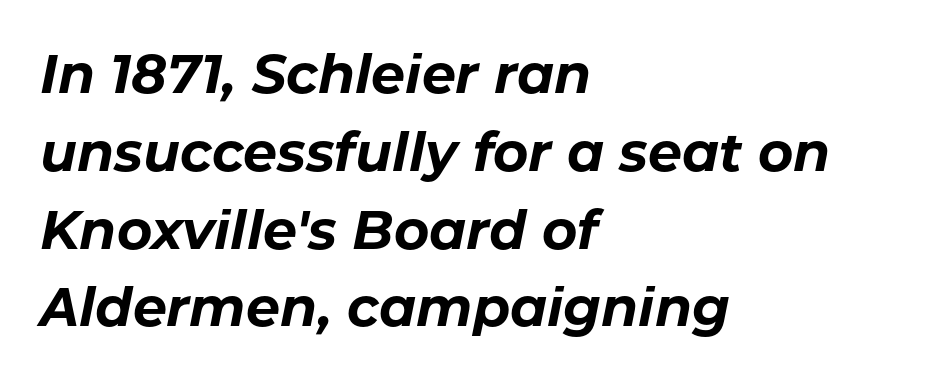
If you measured baseline to baseline, you'd find a middling distance. The text block is weighted toward the left margin, trailing off unevenly rightward. Heavy, bold letterforms. Compared with typical body copy, the letter spacing here is the same. Spacing verdict: proportional, widths tailored to each character.
